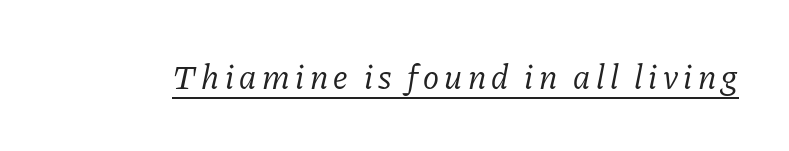
Q: Is the text bold? A: No.
Q: Is the text italic (slanted)? A: Yes, it leans right by about 11 degrees.
Q: Is the typeface a serif or a sans-serif typeface? A: Serif.
Q: Is the text underlined? A: Yes.
Q: Width (condensed, normal, or wide)? A: Normal.
Q: Stroke contrast? A: Low.
Q: x-height? A: Medium.
Q: Monospaced? A: No.
